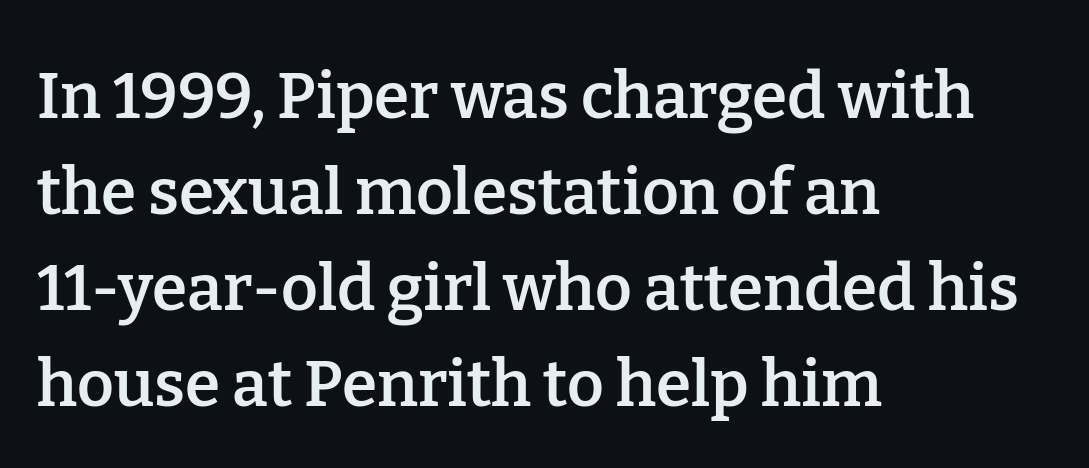
The image shows 64 px semibold serif type, upright; set left-aligned, normal line spacing (1.5x), normal letter spacing, not underlined; low stroke contrast and a medium x-height.
